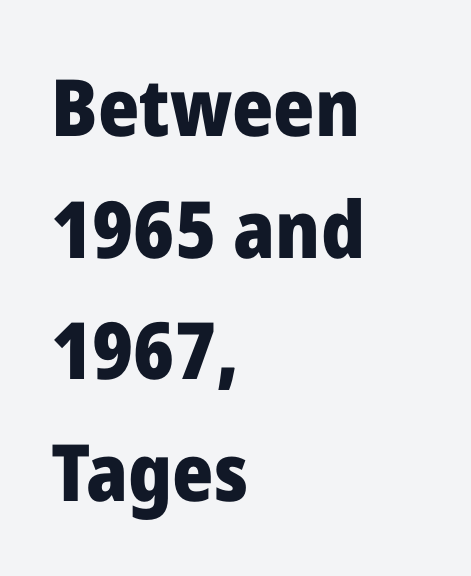
The image shows 79 px heavy sans-serif type, upright; set left-aligned, normal line spacing (1.54x), normal letter spacing, not underlined; low stroke contrast and a medium x-height.
